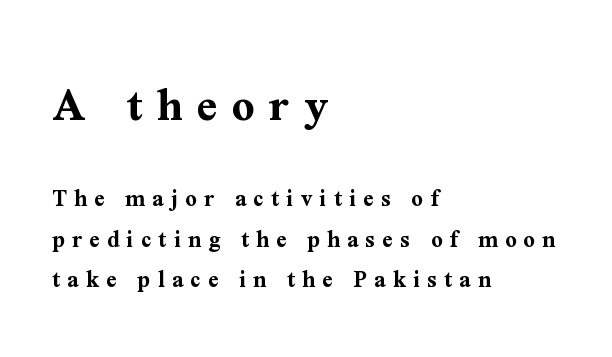
{"serif": "yes", "italic": "no", "bold": "yes", "weight": "bold", "width": "normal", "stroke_contrast": "medium", "x_height": "medium", "monospaced": "no", "underline": "no", "align": "left", "line_spacing": "normal", "line_spacing_ratio": 1.61, "letter_spacing": "wide", "letter_spacing_em": 0.29, "larger_block": "first", "size_ratio": 2.0, "glyph_px": 50}
